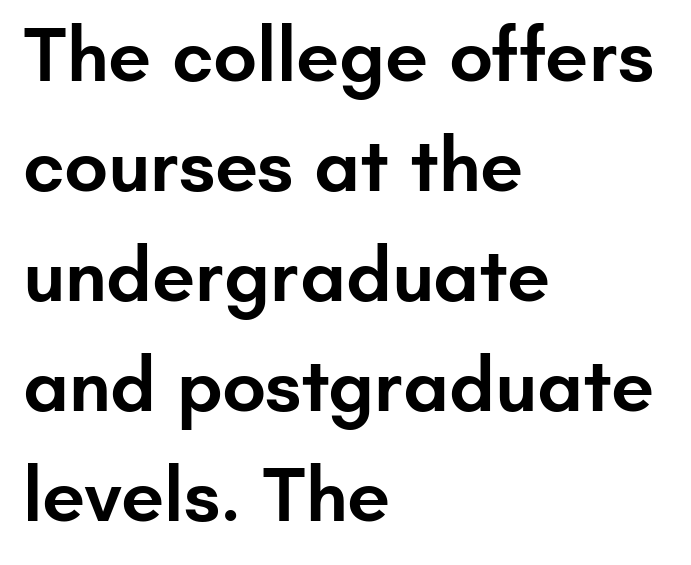
{"serif": "no", "italic": "no", "bold": "semi", "weight": "semibold", "width": "normal", "stroke_contrast": "low", "x_height": "small", "monospaced": "no", "underline": "no", "align": "left", "line_spacing": "normal", "line_spacing_ratio": 1.43, "letter_spacing": "normal", "letter_spacing_em": 0.0, "glyph_px": 77}
